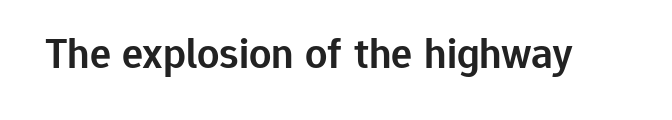
The image shows 44 px semibold sans-serif type, upright; set normal letter spacing, not underlined; low stroke contrast and a medium x-height.
